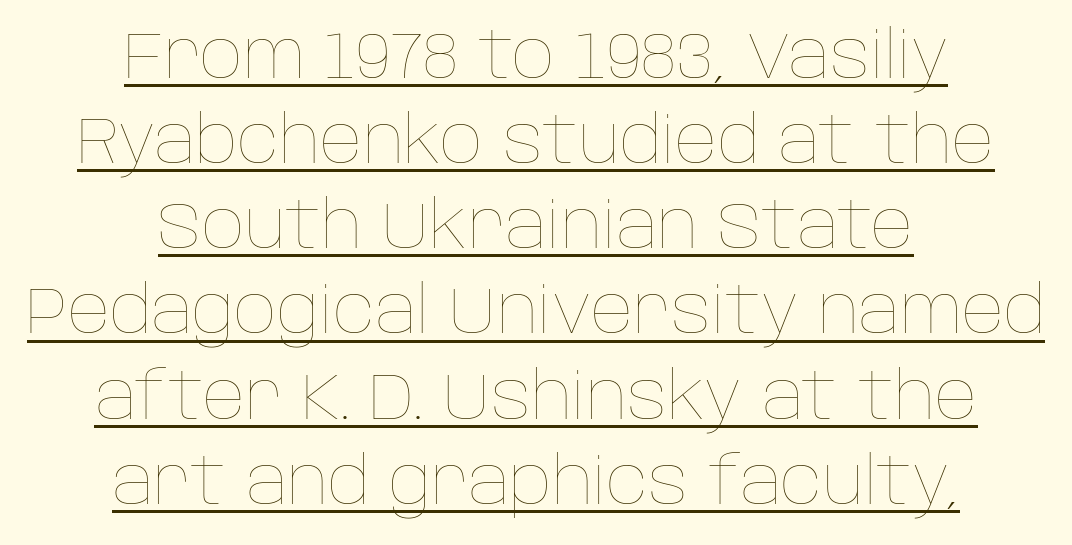
Character widths vary here, with narrow letters taking less room than wide ones. When letters stand straight like this, we call the style roman or upright. Between one letter and the next there's only the usual sliver of space. The passage shown is underscored from start to finish. In CSS terms this would be text-align: center. Baseline-to-baseline distance is the conventional proportion of letter height.
